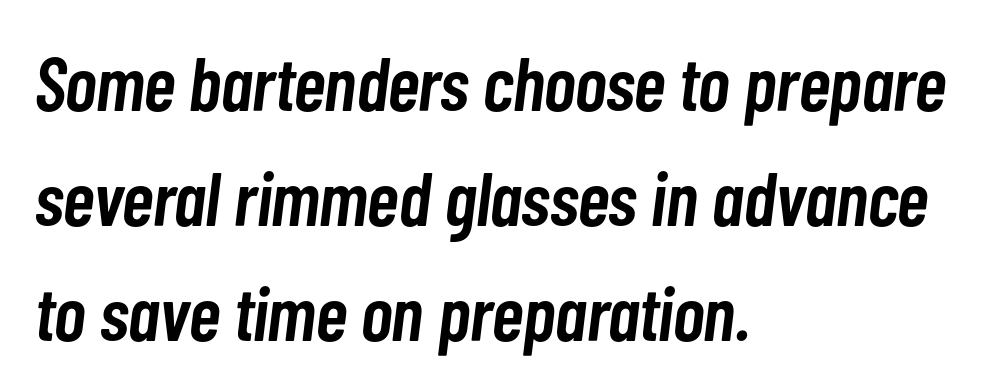
The image shows 76 px semibold, condensed type, italic (leaning right); set left-aligned, normal line spacing (1.51x), normal letter spacing, not underlined; low stroke contrast and a medium x-height.
